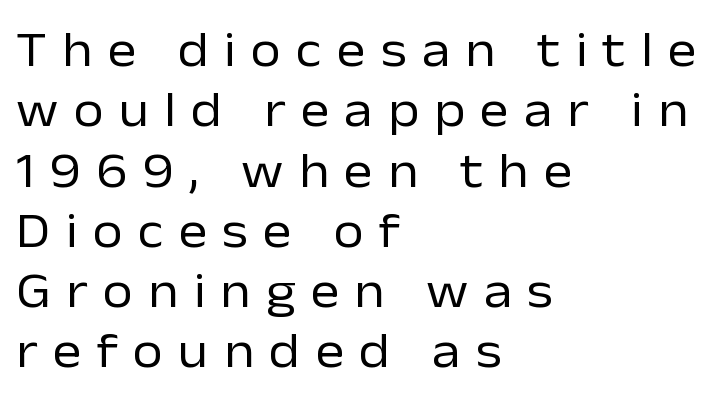
The image shows 49 px regular-weight sans-serif type, upright; set left-aligned, line spacing 1.23x, unusually wide letter spacing (+0.31 em), not underlined; low stroke contrast and a medium x-height.
